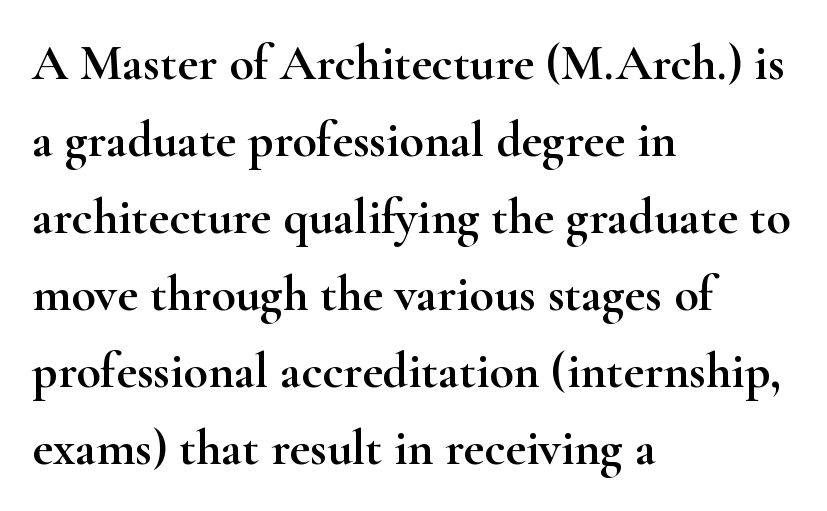
Q: Is the text italic (slanted)? A: No, it is upright.
Q: Is the typeface a serif or a sans-serif typeface? A: Serif.
Q: Is the text underlined? A: No.
Q: How is the paragraph aligned? A: Left-aligned.
Q: Is the spacing between letters normal or unusually wide? A: Normal.
Q: Is the spacing between lines tight, normal or loose? A: Normal.
Q: Width (condensed, normal, or wide)? A: Wide.
Q: Stroke contrast? A: High.
Q: x-height? A: Small.
Q: Monospaced? A: No.
